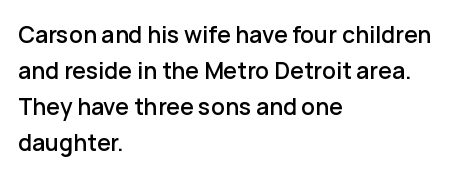
Regular leading. Check under the words: just untouched page. The type is set solid horizontally, with unmodified tracking. The paragraph has a hard left edge and a soft right edge.
